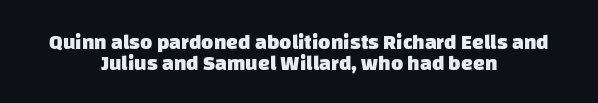
Q: Is the text bold? A: Yes.
Q: Is the text underlined? A: No.
Q: How is the paragraph aligned? A: Centered.
Q: Is the spacing between letters normal or unusually wide? A: Normal.
Q: Is the spacing between lines tight, normal or loose? A: Tight.
